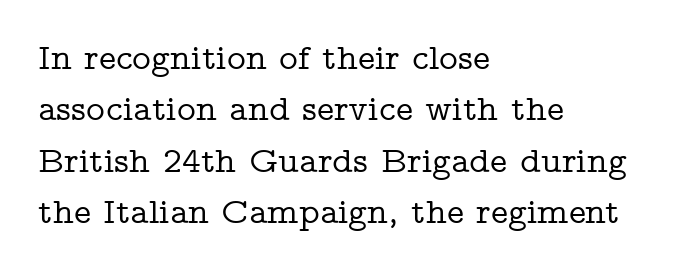
Q: Is the text italic (slanted)? A: No, it is upright.
Q: Is the typeface a serif or a sans-serif typeface? A: Serif.
Q: Is the text underlined? A: No.
Q: How is the paragraph aligned? A: Left-aligned.
Q: Is the spacing between letters normal or unusually wide? A: Normal.
Q: Is the spacing between lines tight, normal or loose? A: Normal.
Q: Width (condensed, normal, or wide)? A: Wide.
Q: Stroke contrast? A: Low.
Q: x-height? A: Medium.
Q: Monospaced? A: No.
